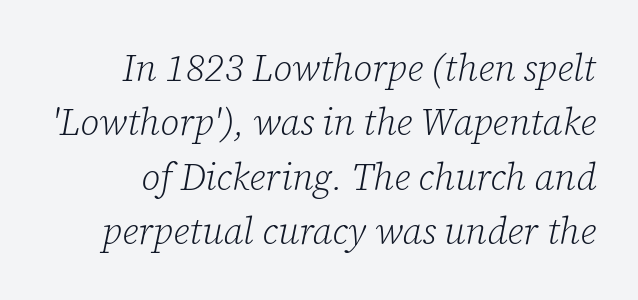
These lines sit exactly where default settings would place them. A typesetter would call this proportional, since set widths differ per character. Slanted lettering throughout. Nothing heavy about these letters — not bold at all. A serif font was chosen for this passage. Students, note that the glyphs here touch the page at normal intervals.
